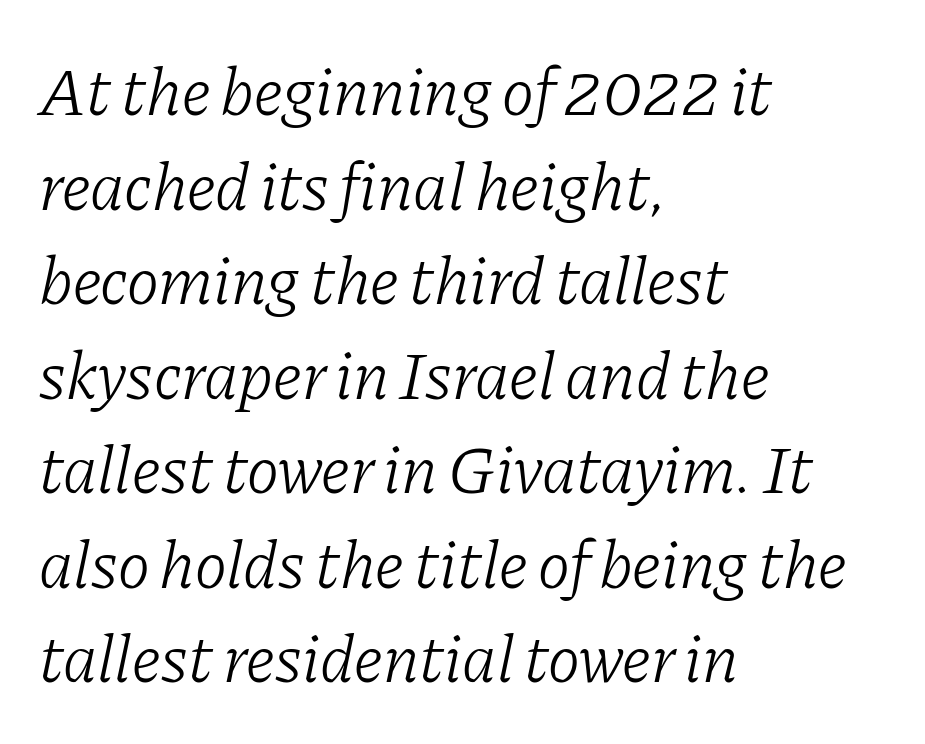
Q: Is the text bold? A: No.
Q: Is the text italic (slanted)? A: Yes, it leans right by about 11 degrees.
Q: Is the typeface a serif or a sans-serif typeface? A: Serif.
Q: Is the text underlined? A: No.
Q: How is the paragraph aligned? A: Left-aligned.
Q: Is the spacing between letters normal or unusually wide? A: Normal.
Q: Is the spacing between lines tight, normal or loose? A: Normal.
Q: Width (condensed, normal, or wide)? A: Normal.
Q: Stroke contrast? A: Low.
Q: x-height? A: Medium.
Q: Monospaced? A: No.
